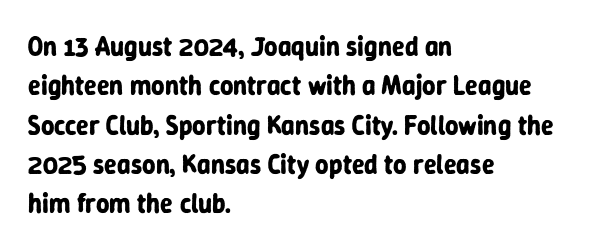
The image shows 26 px bold type, upright; set left-aligned, normal line spacing (1.51x), normal letter spacing, not underlined.
